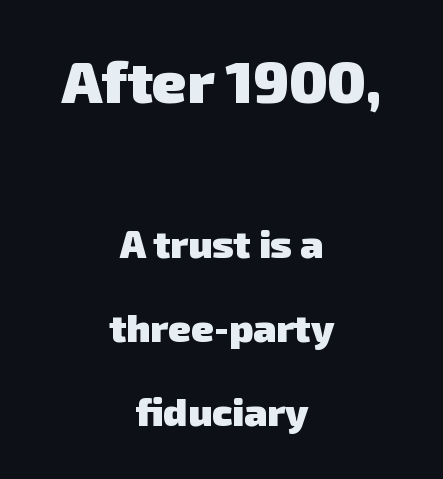
{"serif": "no", "bold": "yes", "weight": "heavy", "width": "normal", "stroke_contrast": "low", "x_height": "medium", "monospaced": "no", "underline": "no", "align": "center", "line_spacing": "loose", "line_spacing_ratio": 2.16, "letter_spacing": "normal", "letter_spacing_em": 0.0, "larger_block": "first", "size_ratio": 1.51, "glyph_px": 59}
